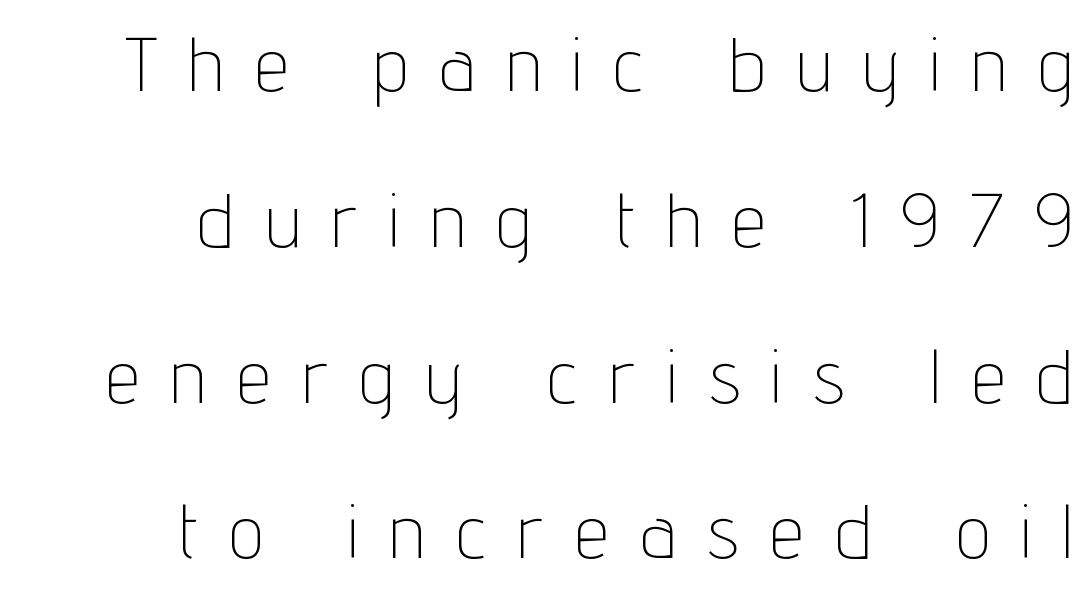
{"serif": "no", "italic": "no", "bold": "no", "weight": "thin", "width": "condensed", "stroke_contrast": "low", "x_height": "medium", "monospaced": "no", "underline": "no", "align": "right", "line_spacing": "loose", "line_spacing_ratio": 2.05, "letter_spacing": "wide", "letter_spacing_em": 0.43, "glyph_px": 76}
